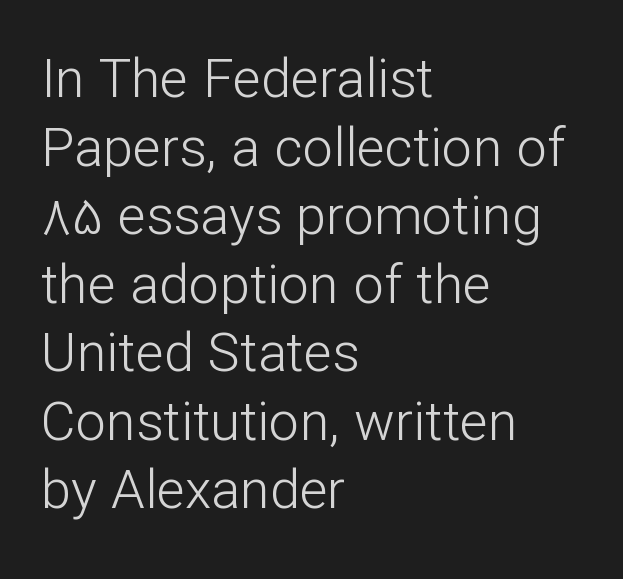
The image shows 54 px light sans-serif type, upright; set left-aligned, normal line spacing (1.27x), normal letter spacing, not underlined; low stroke contrast and a medium x-height.
